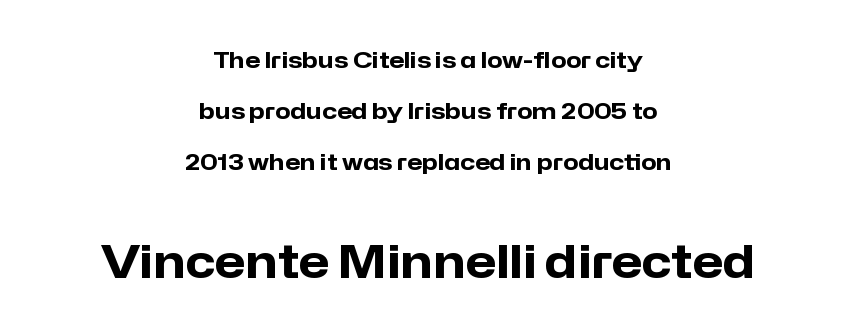
The lettering holds an erect, upright posture throughout. Summary of weight: heavy, a full bold. Check under the words: just untouched page. Here the second block reads like a headline and the first like body copy. Unlike a traditional serif, this face leaves its strokes unadorned. Is this a fixed-width face? No — the glyphs have proportional, varying widths.
